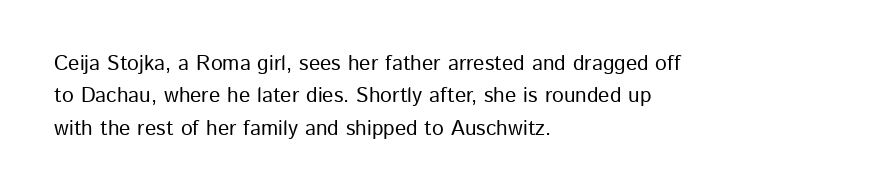
{"italic": "no", "underline": "no", "align": "left", "line_spacing": "normal", "line_spacing_ratio": 1.54, "letter_spacing": "normal", "letter_spacing_em": 0.0, "glyph_px": 21}
